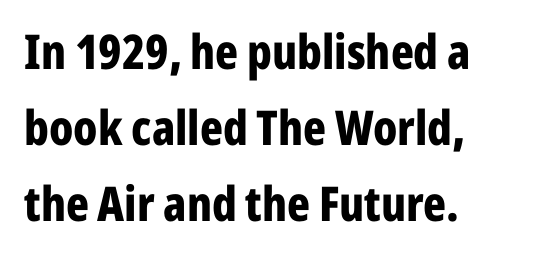
{"serif": "no", "italic": "no", "bold": "yes", "weight": "bold", "width": "condensed", "stroke_contrast": "low", "x_height": "medium", "monospaced": "no", "underline": "no", "align": "left", "line_spacing": "normal", "line_spacing_ratio": 1.58, "letter_spacing": "normal", "letter_spacing_em": 0.0, "glyph_px": 48}
